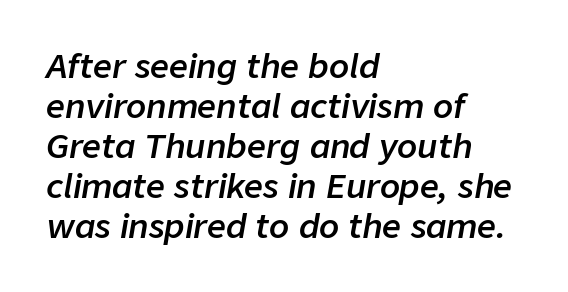
The image shows 33 px semibold type, italic (leaning right); set left-aligned, line spacing 1.21x, normal letter spacing, not underlined; low stroke contrast and a medium x-height.
